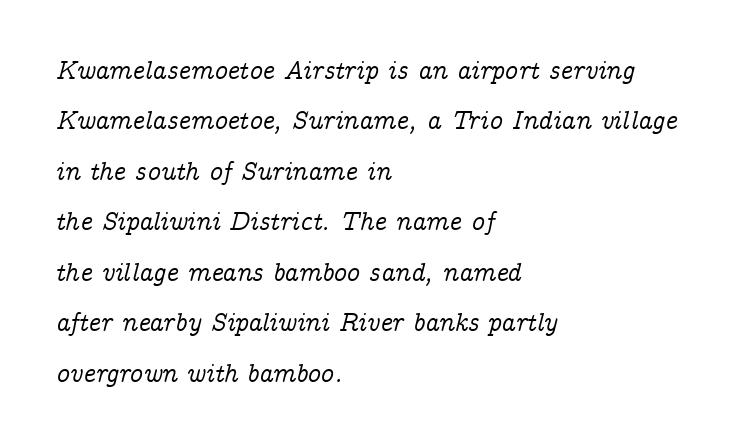
Left-aligned paragraph, ragged on the right. Anything drawn beneath the words? Only blank space. These lines keep a tight, regular rhythm from letter to letter. In terms of leading, this rendering errs on the spacious side.
